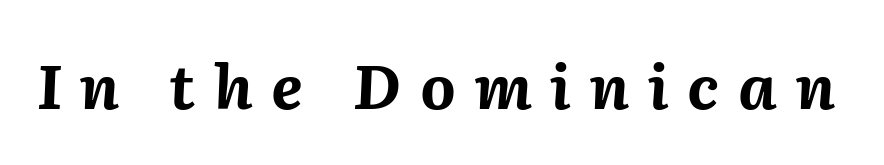
The letters advance in unequal steps, a hallmark of proportional type. The specimen reads as italic at a glance. Descender tails drop into unmarked territory. Stroke thickness is high; the sample reads as a true bold. The type is letterspaced generously, with wide tracking.
